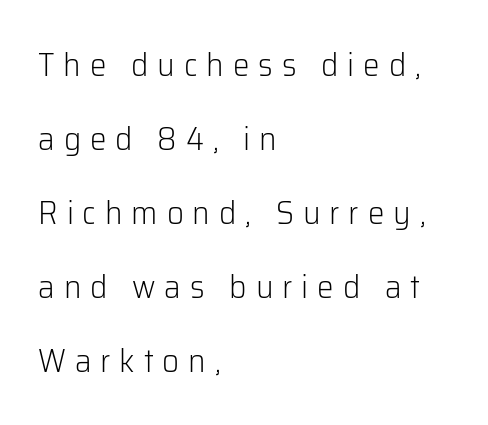
{"serif": "no", "italic": "no", "bold": "no", "weight": "light", "width": "normal", "stroke_contrast": "low", "x_height": "medium", "monospaced": "no", "underline": "no", "align": "left", "line_spacing": "loose", "line_spacing_ratio": 2.24, "letter_spacing": "wide", "letter_spacing_em": 0.27, "glyph_px": 33}
